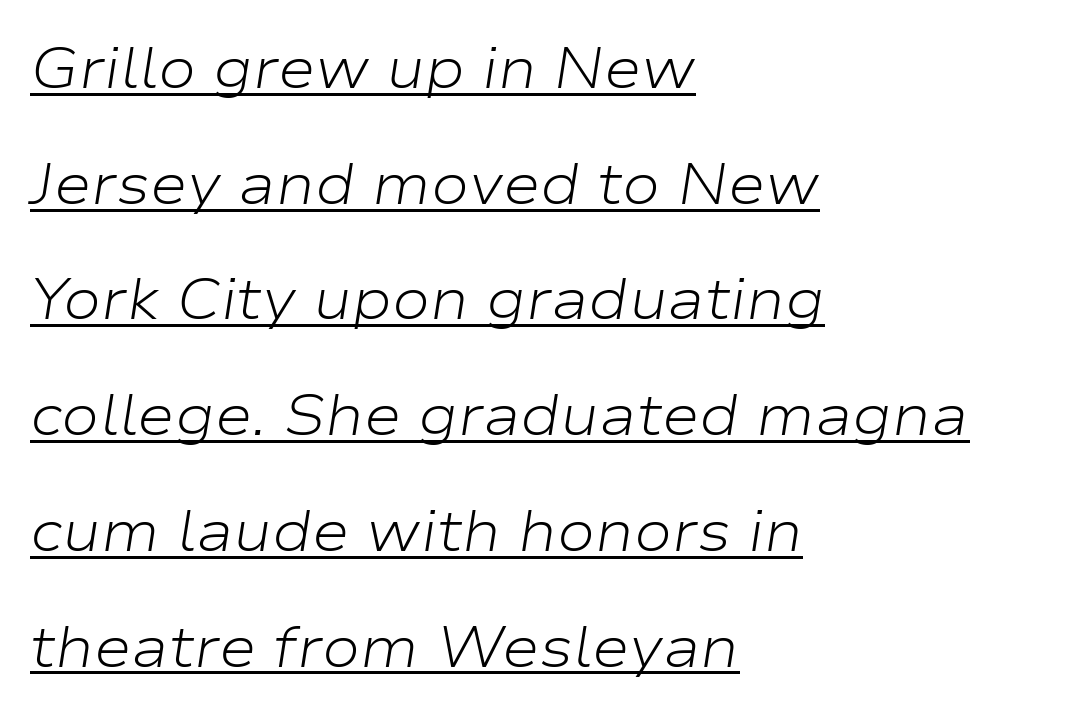
Is the stroke heavy? The answer is a plain regular-or-lighter. What's the leading like? Stretched, with rows far apart. The text block is weighted toward the left margin, trailing off unevenly rightward. In terms of posture, this sample is oblique. Here the glyphs are tracked normally, forming tight word shapes.
